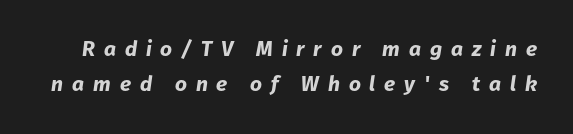
Q: Is the text bold? A: Yes.
Q: Is the text italic (slanted)? A: Yes, it leans right by about 8 degrees.
Q: Is the text underlined? A: No.
Q: Is the spacing between letters normal or unusually wide? A: Unusually wide.
Q: Is the spacing between lines tight, normal or loose? A: Normal.
